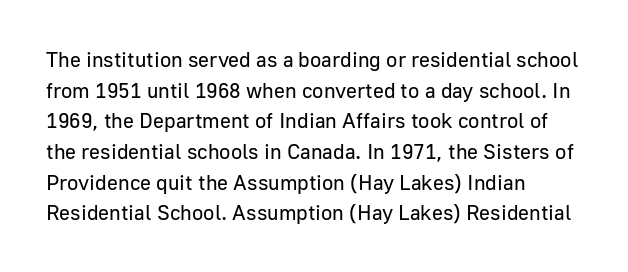
The strip under each line holds only bare page. The lines in this sample share a left origin and differ only in where they stop. The block of text has a typical density, with ordinary space between rows. A typesetter would call this zero additional tracking. Each stroke keeps to a modest, everyday thickness or less. Style check: upright.
